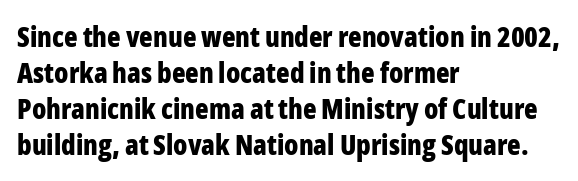
{"serif": "no", "italic": "no", "bold": "yes", "weight": "bold", "width": "condensed", "stroke_contrast": "low", "x_height": "medium", "monospaced": "no", "underline": "no", "align": "left", "line_spacing": "normal", "line_spacing_ratio": 1.28, "letter_spacing": "normal", "letter_spacing_em": 0.0, "glyph_px": 28}
